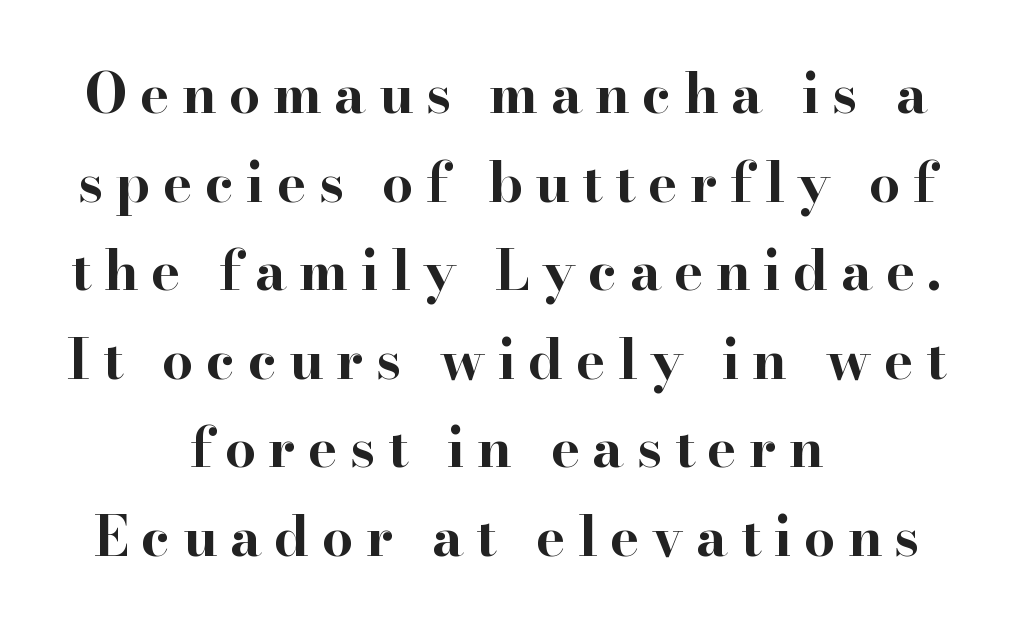
{"serif": "yes", "italic": "no", "bold": "yes", "weight": "bold", "width": "wide", "stroke_contrast": "high", "x_height": "small", "monospaced": "no", "underline": "no", "align": "center", "line_spacing": "normal", "line_spacing_ratio": 1.61, "letter_spacing": "wide", "letter_spacing_em": 0.23, "glyph_px": 55}
